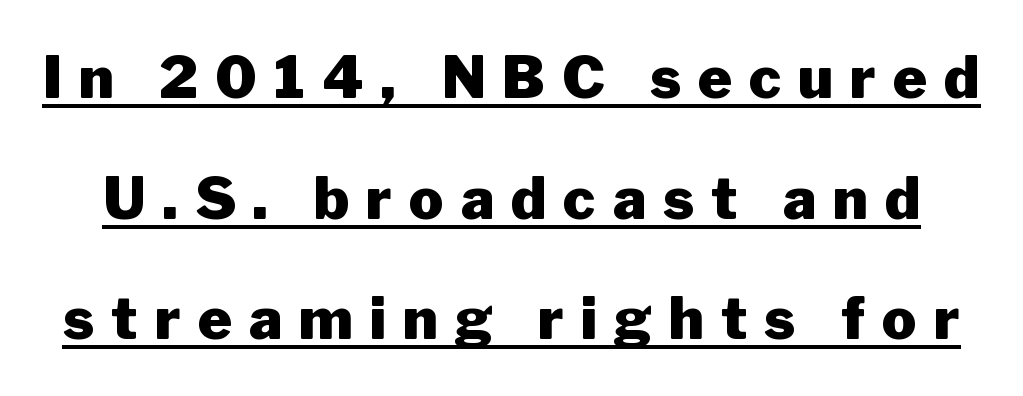
{"serif": "no", "italic": "no", "bold": "yes", "weight": "heavy", "width": "normal", "stroke_contrast": "low", "x_height": "medium", "monospaced": "no", "underline": "yes", "line_spacing": "loose", "line_spacing_ratio": 2.08, "letter_spacing": "wide", "letter_spacing_em": 0.29, "glyph_px": 58}
